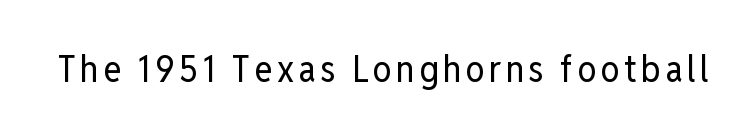
Q: Is the text bold? A: No.
Q: Is the text italic (slanted)? A: No, it is upright.
Q: Is the typeface a serif or a sans-serif typeface? A: Sans-serif.
Q: Is the text underlined? A: No.
Q: Width (condensed, normal, or wide)? A: Condensed.
Q: Stroke contrast? A: Low.
Q: x-height? A: Medium.
Q: Monospaced? A: No.
